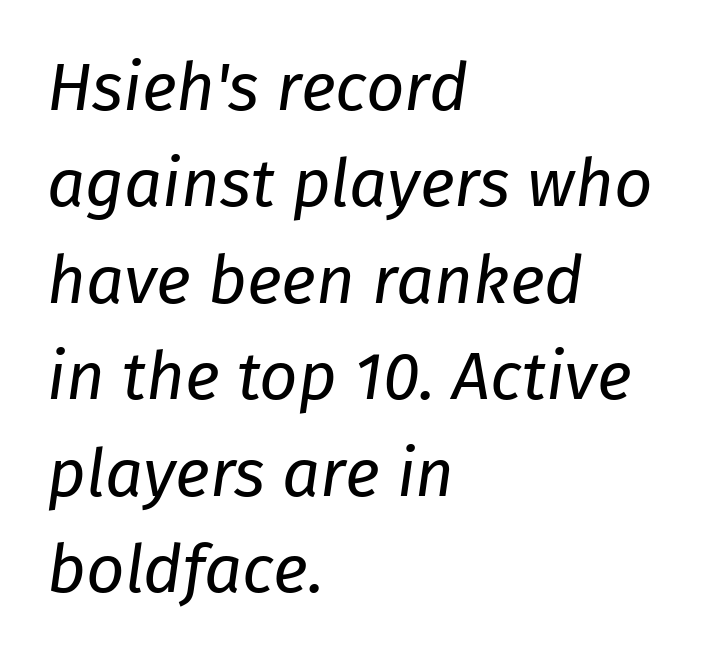
Q: Is the text bold? A: No.
Q: Is the text italic (slanted)? A: Yes, it leans right by about 8 degrees.
Q: Is the text underlined? A: No.
Q: How is the paragraph aligned? A: Left-aligned.
Q: Is the spacing between letters normal or unusually wide? A: Normal.
Q: Is the spacing between lines tight, normal or loose? A: Normal.
Q: Width (condensed, normal, or wide)? A: Normal.
Q: Stroke contrast? A: Low.
Q: x-height? A: Medium.
Q: Monospaced? A: No.
